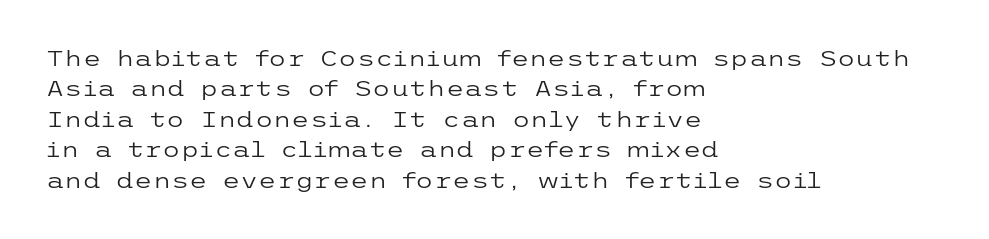
{"italic": "no", "bold": "no", "underline": "no", "align": "left", "line_spacing": "normal", "line_spacing_ratio": 1.45, "letter_spacing": "normal", "letter_spacing_em": 0.0, "glyph_px": 21}
